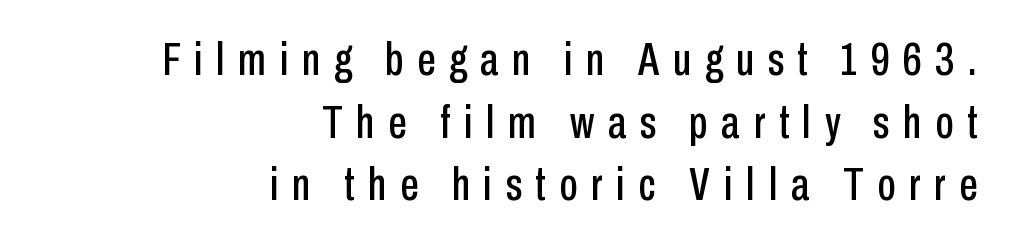
Q: Is the text italic (slanted)? A: No, it is upright.
Q: Is the typeface a serif or a sans-serif typeface? A: Sans-serif.
Q: Is the text underlined? A: No.
Q: How is the paragraph aligned? A: Right-aligned.
Q: Is the spacing between letters normal or unusually wide? A: Unusually wide.
Q: Is the spacing between lines tight, normal or loose? A: Normal.
Q: Width (condensed, normal, or wide)? A: Condensed.
Q: Stroke contrast? A: Low.
Q: x-height? A: Medium.
Q: Monospaced? A: No.
